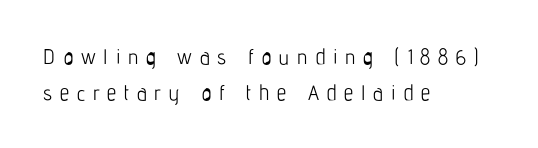
Q: Is the text bold? A: No.
Q: Is the text italic (slanted)? A: No, it is upright.
Q: Is the text underlined? A: No.
Q: How is the paragraph aligned? A: Left-aligned.
Q: Is the spacing between letters normal or unusually wide? A: Unusually wide.
